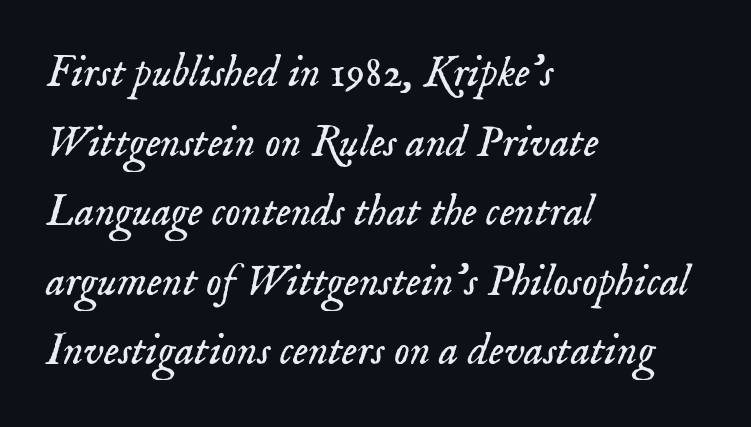
The image shows 44 px light serif type, italic (leaning right); set left-aligned, normal line spacing (1.58x), normal letter spacing, not underlined; low stroke contrast and a small x-height.
